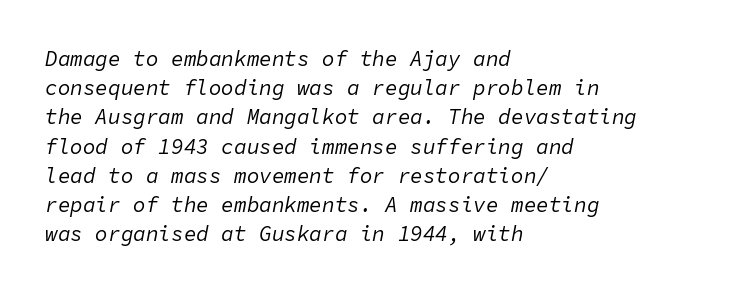
The image shows 21 px text type, italic (leaning right); set left-aligned, normal line spacing (1.39x), normal letter spacing, not underlined.
